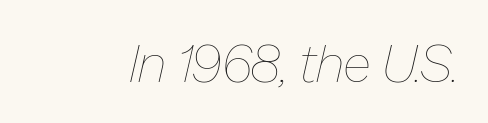
{"italic": "yes", "lean": "right", "slant_degrees": 13, "bold": "no", "weight": "thin", "width": "normal", "stroke_contrast": "low", "x_height": "medium", "monospaced": "no", "underline": "no", "letter_spacing": "normal", "letter_spacing_em": 0.0, "glyph_px": 52}
